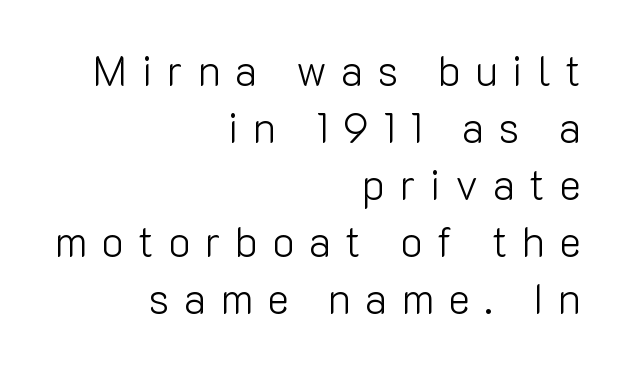
{"serif": "no", "italic": "no", "bold": "no", "weight": "light", "width": "normal", "stroke_contrast": "low", "x_height": "medium", "monospaced": "no", "underline": "no", "align": "right", "line_spacing": "normal", "line_spacing_ratio": 1.36, "letter_spacing": "wide", "letter_spacing_em": 0.34, "glyph_px": 42}
